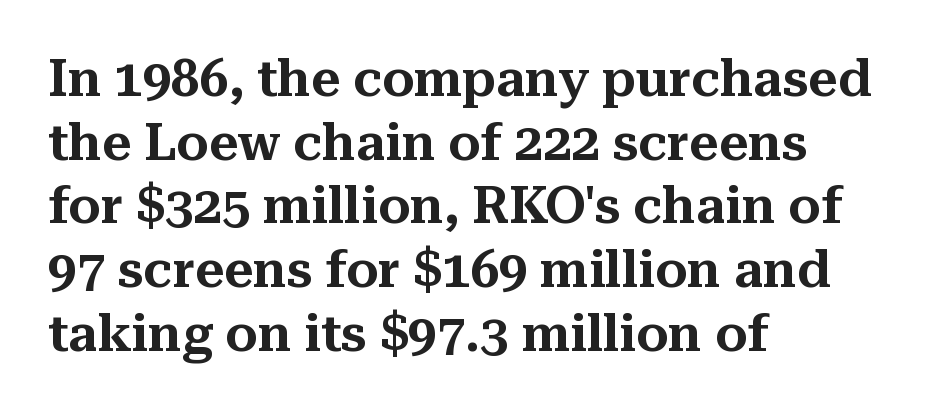
The letters sit at their default tracking, neither squeezed nor spread. Nope, not italic — everything's standing straight. One glance says typical: line gaps are just what's usual. The text block is weighted toward the left margin, trailing off unevenly rightward.
